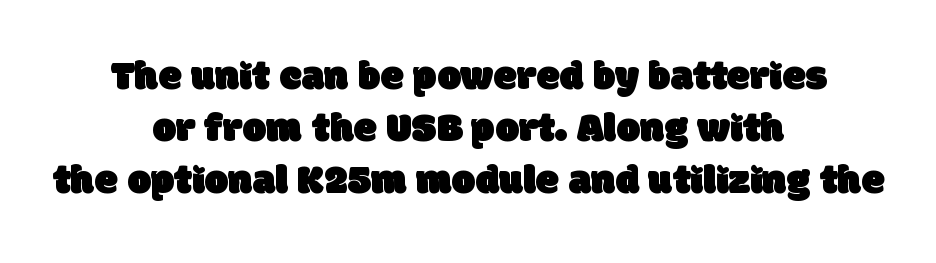
The image shows 42 px sans-serif type; set centered, line spacing 1.24x, normal letter spacing, not underlined; low stroke contrast and a large x-height.
